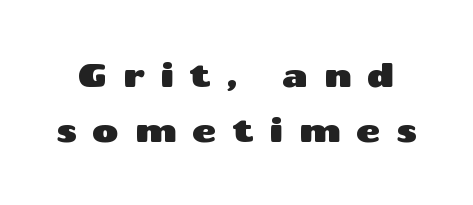
{"serif": "no", "italic": "no", "width": "wide", "stroke_contrast": "medium", "x_height": "medium", "monospaced": "no", "underline": "no", "line_spacing": "normal", "line_spacing_ratio": 1.68, "letter_spacing": "wide", "letter_spacing_em": 0.46, "glyph_px": 33}
